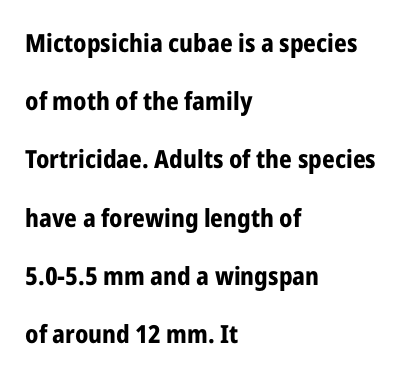
The tracking reads as untouched default to a designer's eye. The leading is generous, giving the passage an open texture. Every letter is thick-stroked: bold, no question. Italic: no, the glyphs are upright roman. Short and long lines alike share a common starting point at left.
